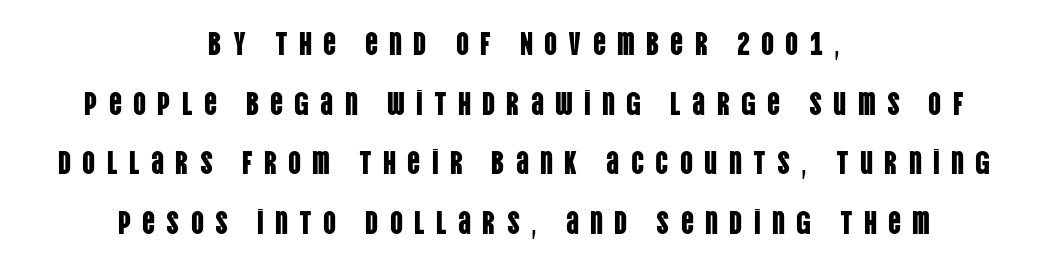
{"serif": "no", "italic": "no", "width": "condensed", "stroke_contrast": "low", "x_height": "large", "monospaced": "no", "underline": "no", "align": "center", "line_spacing_ratio": 1.86, "letter_spacing": "wide", "letter_spacing_em": 0.35, "glyph_px": 32}
